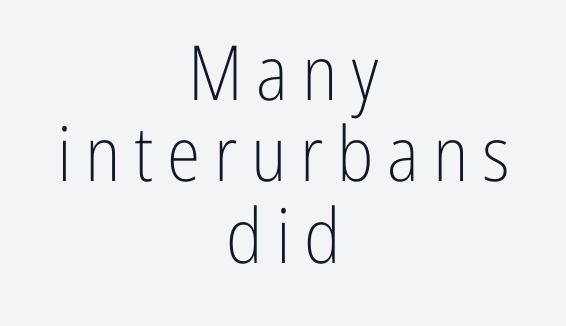
Q: Is the text bold? A: No.
Q: Is the text italic (slanted)? A: No, it is upright.
Q: Is the typeface a serif or a sans-serif typeface? A: Sans-serif.
Q: Is the text underlined? A: No.
Q: How is the paragraph aligned? A: Centered.
Q: Is the spacing between lines tight, normal or loose? A: Tight.
Q: Width (condensed, normal, or wide)? A: Condensed.
Q: Stroke contrast? A: Low.
Q: x-height? A: Medium.
Q: Monospaced? A: No.
